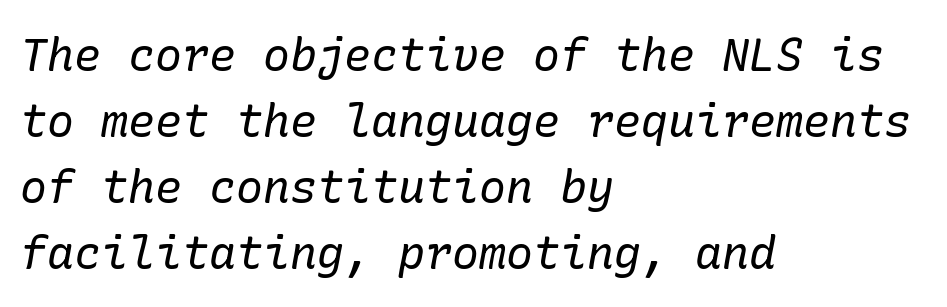
The image shows 45 px regular-weight type, italic (leaning right); set left-aligned, normal line spacing (1.47x), normal letter spacing, not underlined; low stroke contrast and a medium x-height.
